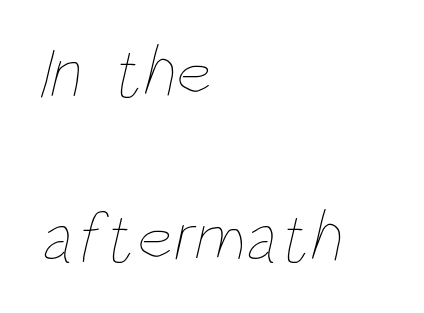
Regarding leading, the lines here are spaced well apart. Compared with typical body copy, the letter spacing here is the same. The rag falls on the right side of this text block. The zone under the glyphs is completely vacant. Proportional: the letters do not fall into vertical columns.
